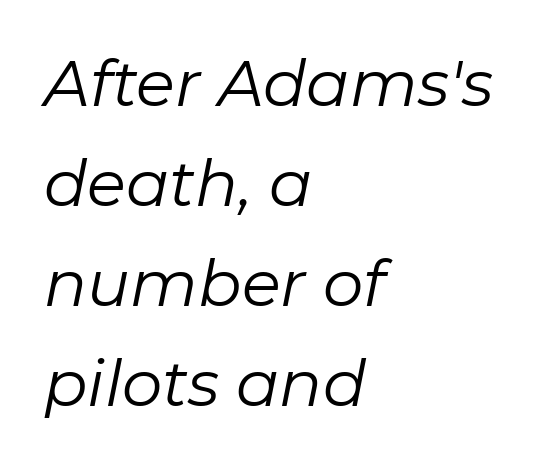
Q: Is the text bold? A: No.
Q: Is the text italic (slanted)? A: Yes, it leans right by about 11 degrees.
Q: Is the text underlined? A: No.
Q: How is the paragraph aligned? A: Left-aligned.
Q: Is the spacing between letters normal or unusually wide? A: Normal.
Q: Is the spacing between lines tight, normal or loose? A: Normal.
Q: Width (condensed, normal, or wide)? A: Normal.
Q: Stroke contrast? A: Low.
Q: x-height? A: Medium.
Q: Monospaced? A: No.
